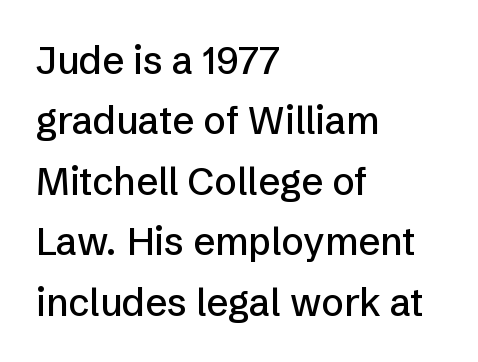
Font category for this specimen: sans-serif. The block of text has a typical density, with ordinary space between rows. The type is set solid horizontally, with unmodified tracking. The lettering stays uniformly vertical, giving the passage a roman look.
